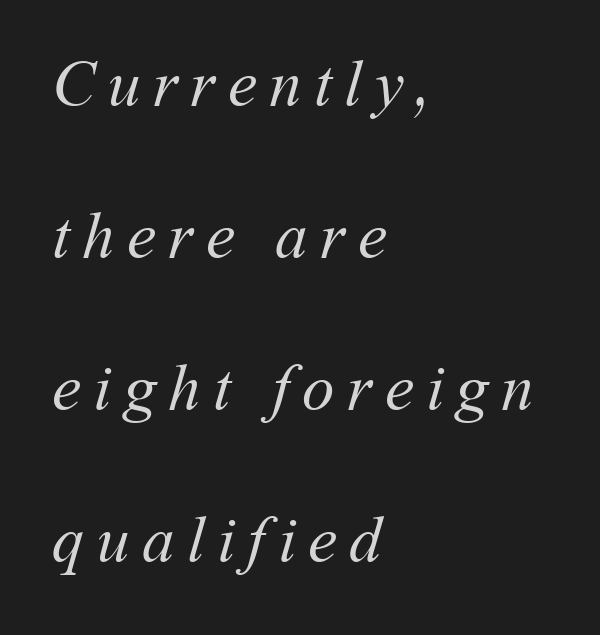
A bare baseline throughout the passage. The paragraph shown leans on its left margin. One glance says open: line gaps are wider than usual. Counters stay open thanks to moderate or lighter strokes. Is this a fixed-width face? No — the glyphs have proportional, varying widths.
